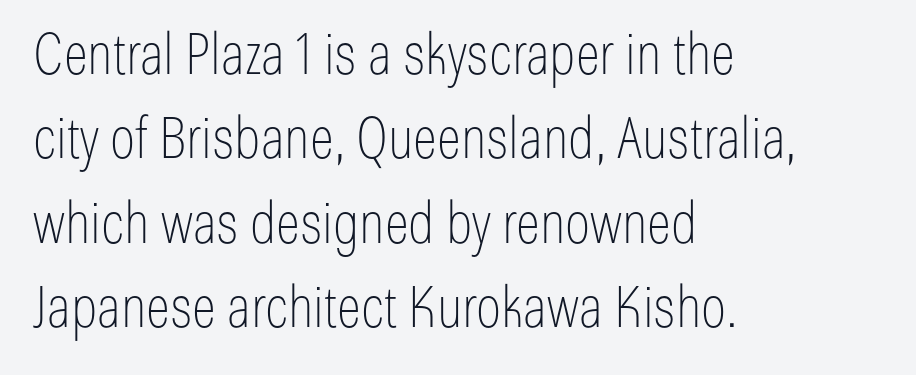
Q: Is the text bold? A: No.
Q: Is the text italic (slanted)? A: No, it is upright.
Q: Is the typeface a serif or a sans-serif typeface? A: Sans-serif.
Q: Is the text underlined? A: No.
Q: How is the paragraph aligned? A: Left-aligned.
Q: Is the spacing between letters normal or unusually wide? A: Normal.
Q: Is the spacing between lines tight, normal or loose? A: Normal.
Q: Width (condensed, normal, or wide)? A: Condensed.
Q: Stroke contrast? A: Low.
Q: x-height? A: Medium.
Q: Monospaced? A: No.
